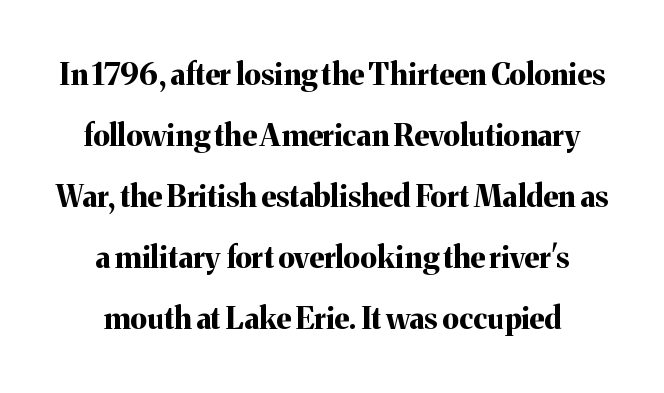
Q: Is the text bold? A: Yes.
Q: Is the text italic (slanted)? A: No, it is upright.
Q: Is the typeface a serif or a sans-serif typeface? A: Serif.
Q: Is the text underlined? A: No.
Q: Is the spacing between letters normal or unusually wide? A: Normal.
Q: Is the spacing between lines tight, normal or loose? A: Loose.
Q: Width (condensed, normal, or wide)? A: Normal.
Q: Stroke contrast? A: Medium.
Q: x-height? A: Medium.
Q: Monospaced? A: No.
